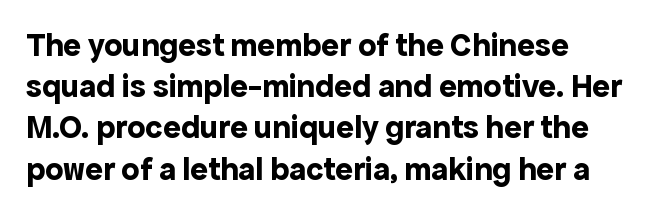
{"serif": "no", "italic": "no", "bold": "yes", "weight": "bold", "width": "normal", "x_height": "medium", "monospaced": "no", "underline": "no", "align": "left", "line_spacing": "normal", "line_spacing_ratio": 1.25, "letter_spacing": "normal", "letter_spacing_em": 0.0, "glyph_px": 33}
